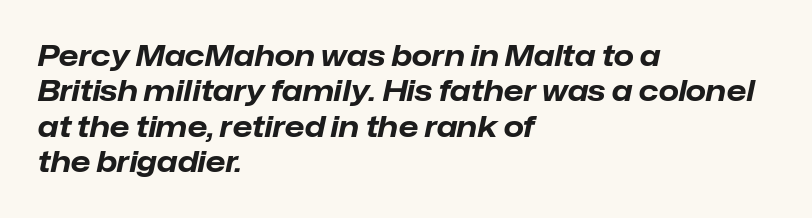
Q: Is the text bold? A: Yes.
Q: Is the text italic (slanted)? A: Yes, it leans right by about 12 degrees.
Q: Is the text underlined? A: No.
Q: How is the paragraph aligned? A: Left-aligned.
Q: Is the spacing between letters normal or unusually wide? A: Normal.
Q: Width (condensed, normal, or wide)? A: Normal.
Q: Stroke contrast? A: Low.
Q: x-height? A: Medium.
Q: Monospaced? A: No.
